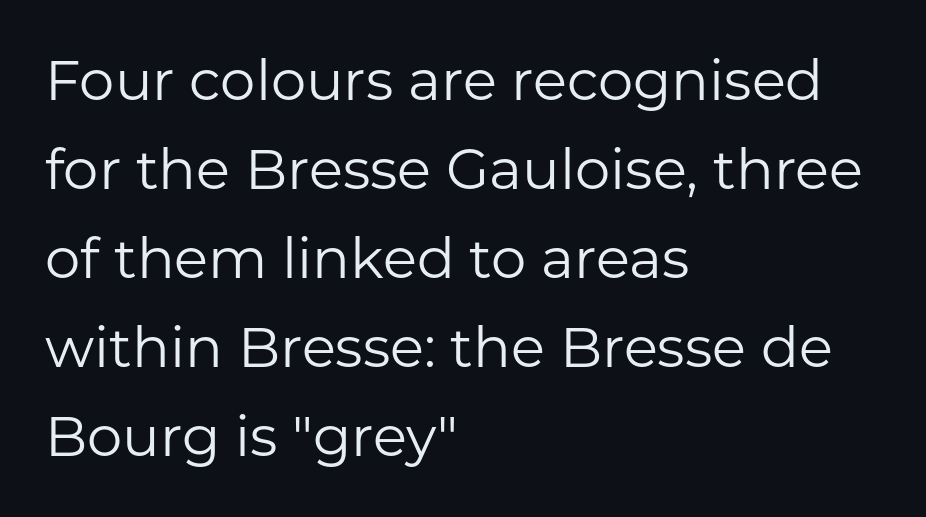
The image shows 56 px regular-weight sans-serif type, upright; set left-aligned, normal line spacing (1.59x), normal letter spacing, not underlined; low stroke contrast and a medium x-height.
